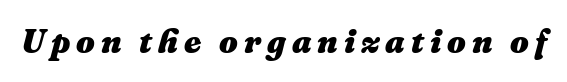
The image shows 33 px heavy type, italic (leaning right); set not underlined; medium stroke contrast and a medium x-height.
